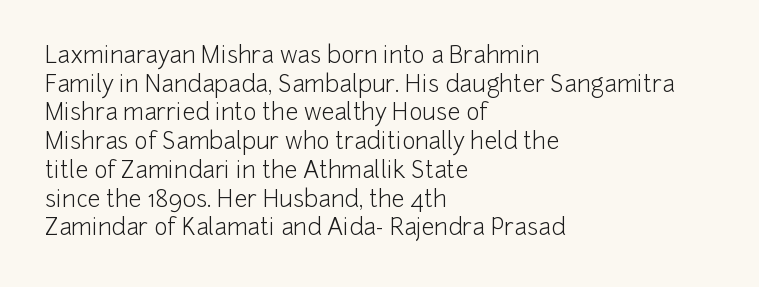
The lines sit at an ordinary, default distance from one another. The text block is weighted toward the left margin, trailing off unevenly rightward. Tracking value appears to be zero — textbook default spacing. Has an underline been added? It has not. Stroke mass is kept to a normal reading level or below.
